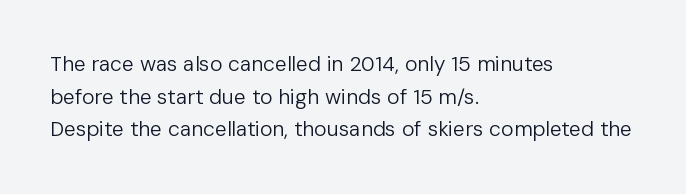
Q: Is the text bold? A: No.
Q: Is the text italic (slanted)? A: No, it is upright.
Q: Is the text underlined? A: No.
Q: How is the paragraph aligned? A: Left-aligned.
Q: Is the spacing between letters normal or unusually wide? A: Normal.
Q: Is the spacing between lines tight, normal or loose? A: Normal.
